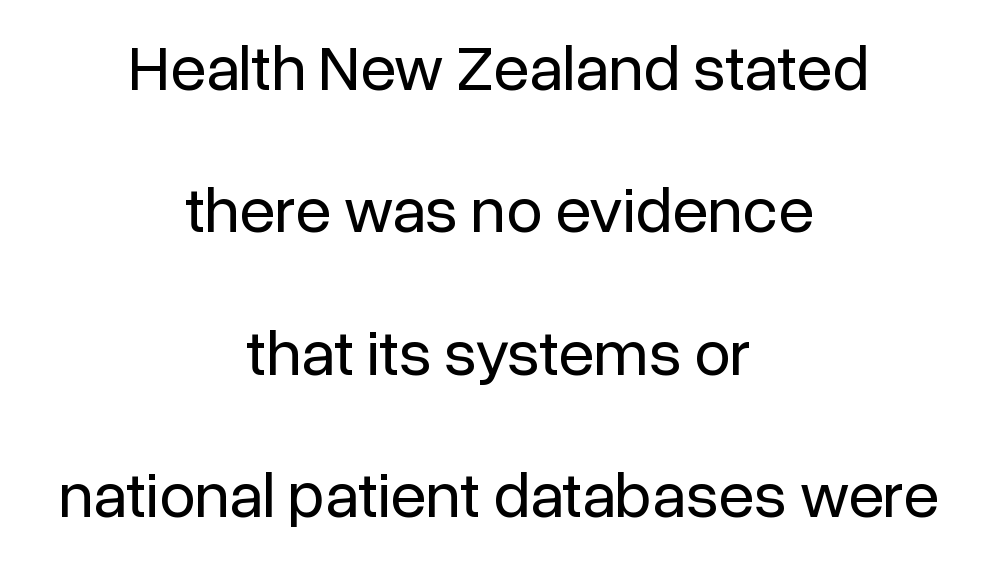
Summary of vertical rhythm: relaxed, with wide interline spacing. Varying glyph widths throughout — classic text-font behaviour. Layout note: lines centered. In terms of letterspacing, this is plain default setting. The weight tops out at a normal text grade.
